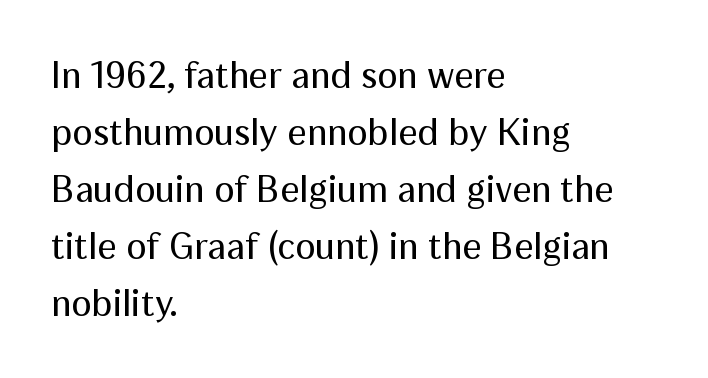
{"serif": "no", "italic": "no", "bold": "no", "weight": "regular", "width": "normal", "stroke_contrast": "medium", "x_height": "medium", "monospaced": "no", "underline": "no", "align": "left", "line_spacing": "normal", "line_spacing_ratio": 1.5, "letter_spacing": "normal", "letter_spacing_em": 0.0, "glyph_px": 38}
